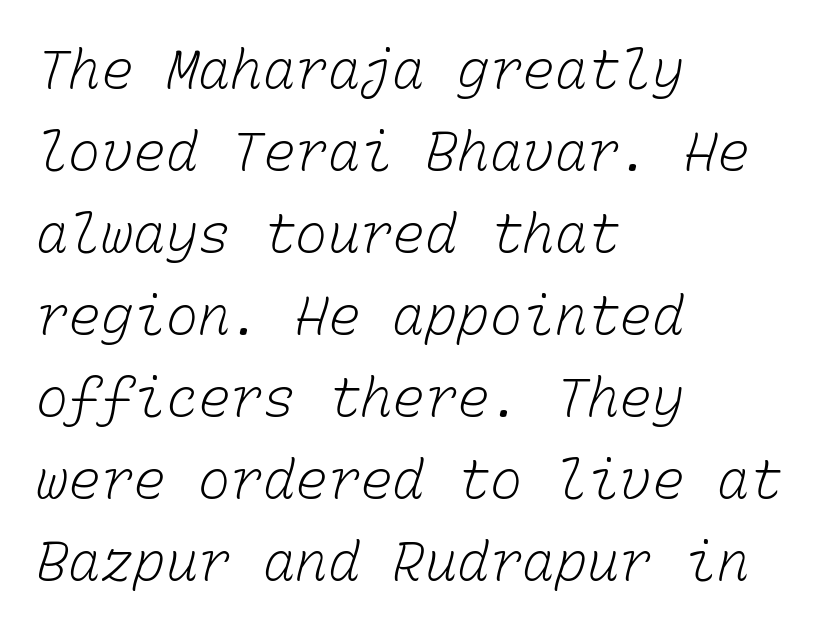
The image shows 54 px light type, monospaced; set left-aligned, normal line spacing (1.52x), normal letter spacing, not underlined; low stroke contrast and a medium x-height.
